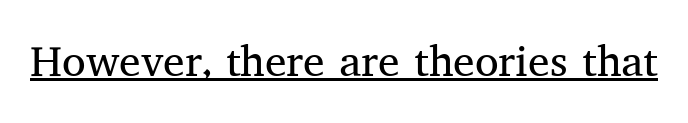
{"serif": "yes", "italic": "no", "bold": "no", "weight": "regular", "width": "normal", "stroke_contrast": "medium", "x_height": "medium", "monospaced": "no", "underline": "yes", "letter_spacing": "normal", "letter_spacing_em": 0.0, "glyph_px": 43}
